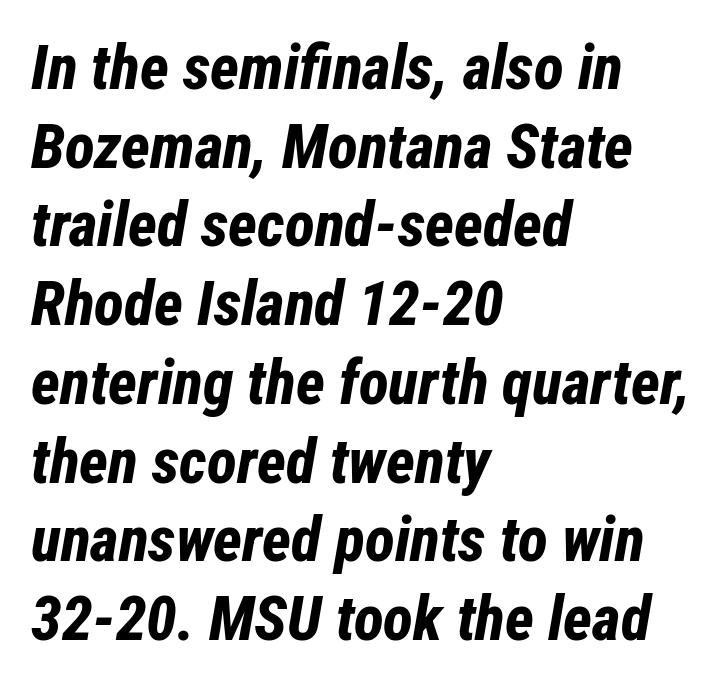
{"italic": "yes", "lean": "right", "slant_degrees": 12, "bold": "yes", "weight": "bold", "width": "condensed", "stroke_contrast": "low", "x_height": "medium", "monospaced": "no", "underline": "no", "align": "left", "line_spacing": "normal", "line_spacing_ratio": 1.27, "letter_spacing": "normal", "letter_spacing_em": 0.0, "glyph_px": 62}
